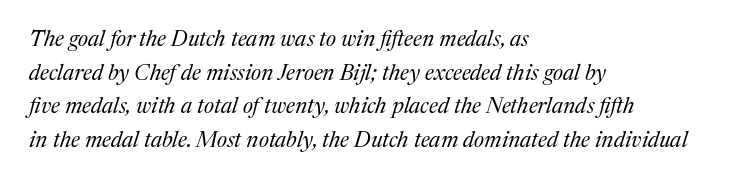
The image shows 22 px text type, italic (leaning right); set left-aligned, normal line spacing (1.53x), normal letter spacing, not underlined.
